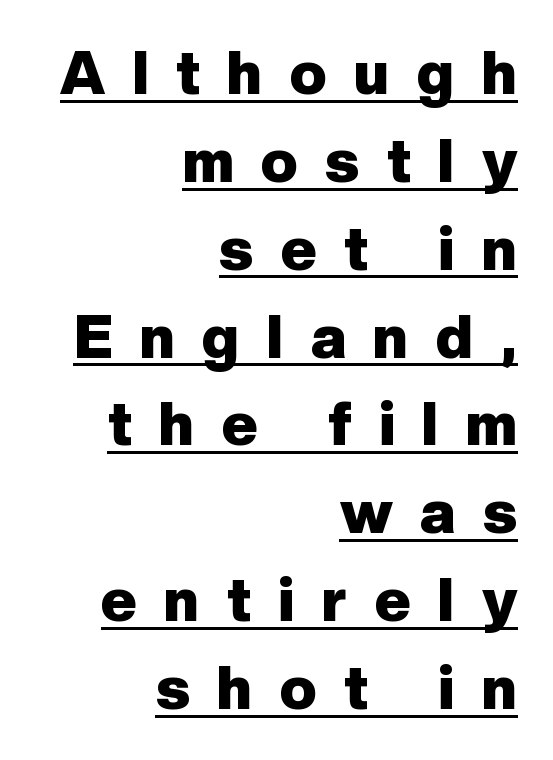
The image shows 61 px heavy sans-serif type, upright; set right-aligned, normal line spacing (1.44x), unusually wide letter spacing (+0.45 em), underlined; low stroke contrast and a medium x-height.
